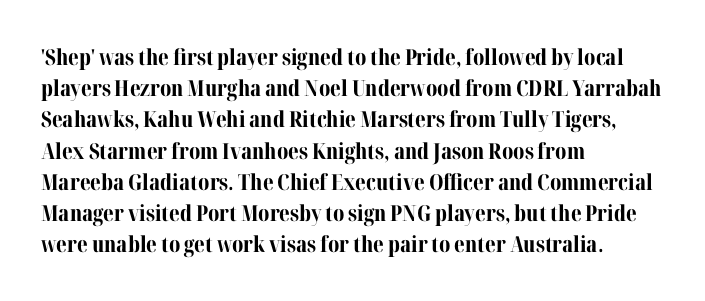
The image shows 22 px bold type, upright; set left-aligned, normal line spacing (1.42x), normal letter spacing, not underlined.
